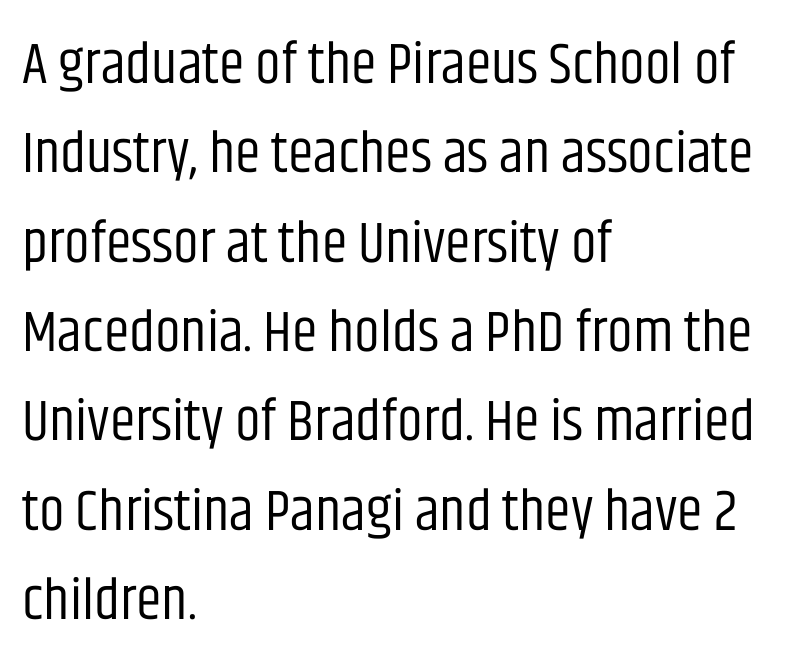
Q: Is the text bold? A: No.
Q: Is the text italic (slanted)? A: No, it is upright.
Q: Is the typeface a serif or a sans-serif typeface? A: Sans-serif.
Q: Is the text underlined? A: No.
Q: How is the paragraph aligned? A: Left-aligned.
Q: Is the spacing between letters normal or unusually wide? A: Normal.
Q: Is the spacing between lines tight, normal or loose? A: Normal.
Q: Width (condensed, normal, or wide)? A: Condensed.
Q: Stroke contrast? A: Low.
Q: x-height? A: Large.
Q: Monospaced? A: No.
